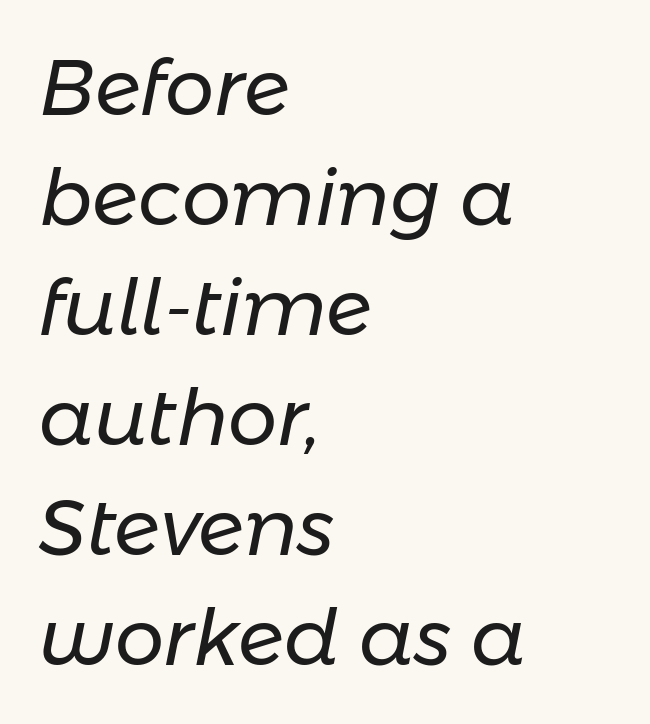
{"italic": "yes", "lean": "right", "slant_degrees": 11, "bold": "no", "weight": "regular", "width": "normal", "stroke_contrast": "low", "x_height": "medium", "monospaced": "no", "underline": "no", "align": "left", "line_spacing": "normal", "line_spacing_ratio": 1.41, "letter_spacing": "normal", "letter_spacing_em": 0.0, "glyph_px": 78}
